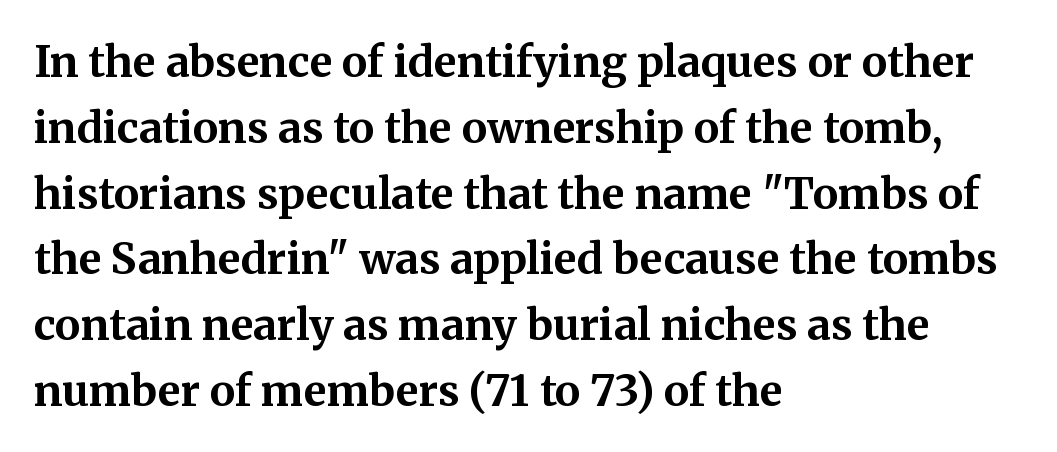
The image shows 43 px bold serif type, upright; set left-aligned, normal line spacing (1.53x), normal letter spacing, not underlined; medium stroke contrast and a medium x-height.
